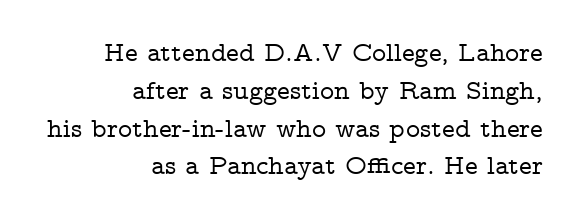
Descender tails drop into unmarked territory. Horizontally, the lines are justified to the trailing edge only. Unlike italic type, these characters show no tilt at all. The letters sit at their default tracking, neither squeezed nor spread. The passage shown stacks its lines at a standard gap.
